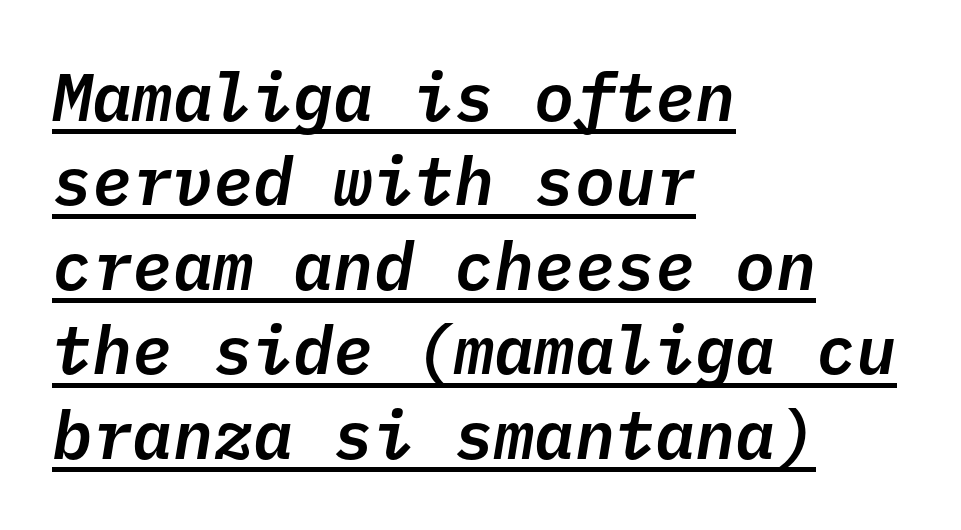
Glyph-to-glyph distance matches everyday printed text. The axis of the letterforms is tilted away from vertical. Beneath each row of characters lies a ruled line. Note the uniform advance width — an 'i' takes as much space as an 'm'. These lines sit exactly where default settings would place them.
